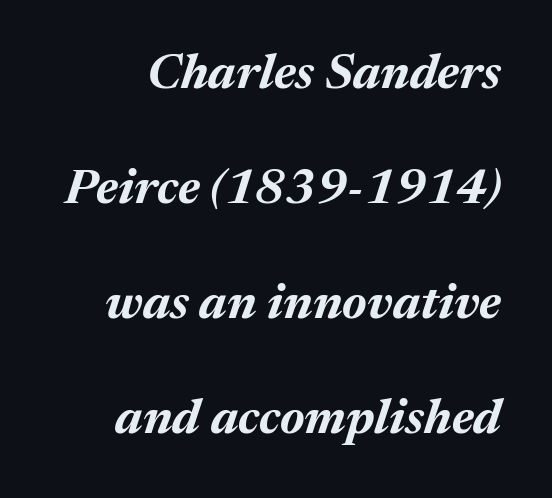
Q: Is the text bold? A: Yes.
Q: Is the text italic (slanted)? A: Yes, it leans right by about 17 degrees.
Q: Is the text underlined? A: No.
Q: Is the spacing between letters normal or unusually wide? A: Normal.
Q: Is the spacing between lines tight, normal or loose? A: Loose.
Q: Width (condensed, normal, or wide)? A: Normal.
Q: Stroke contrast? A: Medium.
Q: x-height? A: Medium.
Q: Monospaced? A: No.
